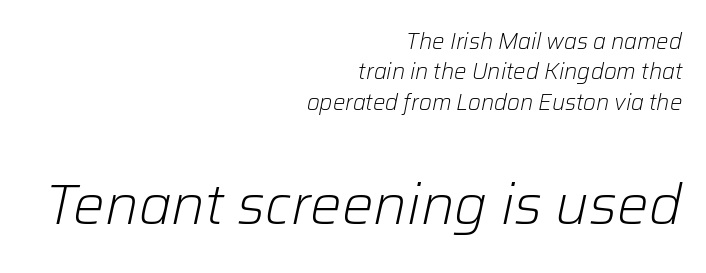
Q: Is the text bold? A: No.
Q: Is the text italic (slanted)? A: Yes, it leans right by about 12 degrees.
Q: Is the text underlined? A: No.
Q: How is the paragraph aligned? A: Right-aligned.
Q: Is the spacing between letters normal or unusually wide? A: Normal.
Q: Is the spacing between lines tight, normal or loose? A: Normal.
Q: Which block of text is set in a larger size, the first (top) or the second (bottom)? A: The second (bottom) one.
Q: Width (condensed, normal, or wide)? A: Normal.
Q: Stroke contrast? A: Low.
Q: x-height? A: Medium.
Q: Monospaced? A: No.
